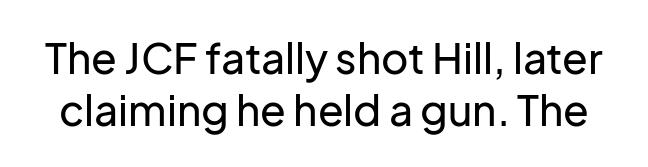
{"serif": "no", "italic": "no", "width": "normal", "stroke_contrast": "low", "x_height": "medium", "monospaced": "no", "underline": "no", "line_spacing_ratio": 1.24, "letter_spacing": "normal", "letter_spacing_em": 0.0, "glyph_px": 42}
